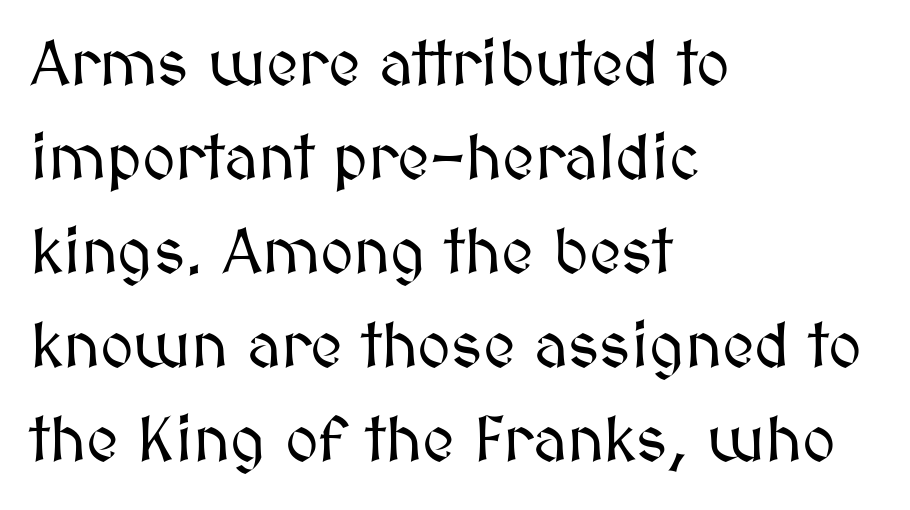
{"italic": "no", "width": "normal", "stroke_contrast": "medium", "x_height": "medium", "monospaced": "no", "underline": "no", "align": "left", "line_spacing": "normal", "line_spacing_ratio": 1.47, "letter_spacing": "normal", "letter_spacing_em": 0.0, "glyph_px": 64}
